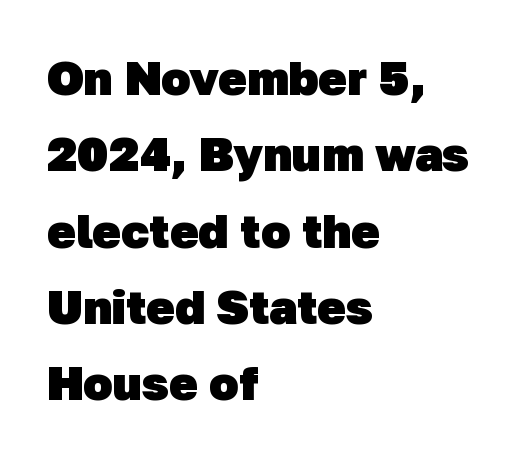
The image shows 48 px heavy sans-serif type; set left-aligned, normal line spacing (1.59x), normal letter spacing, not underlined; low stroke contrast and a medium x-height.
